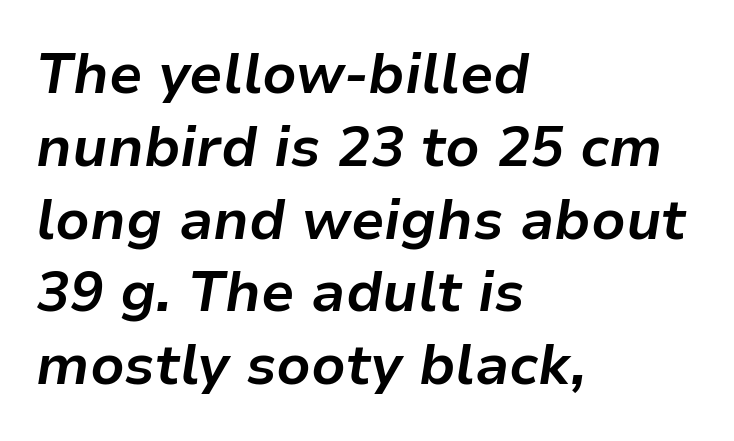
{"italic": "yes", "lean": "right", "slant_degrees": 9, "bold": "yes", "weight": "bold", "width": "normal", "stroke_contrast": "low", "x_height": "medium", "monospaced": "no", "underline": "no", "align": "left", "line_spacing": "normal", "line_spacing_ratio": 1.3, "letter_spacing": "normal", "letter_spacing_em": 0.0, "glyph_px": 56}
